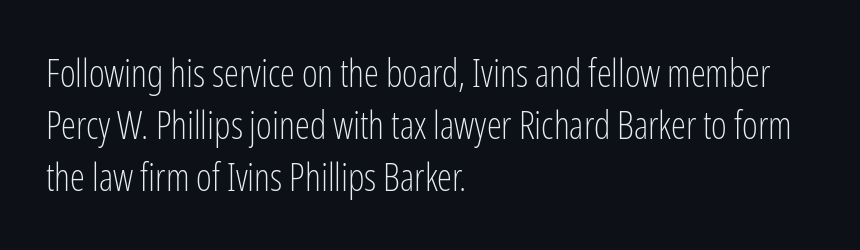
{"serif": "no", "italic": "no", "bold": "no", "weight": "light", "width": "condensed", "stroke_contrast": "low", "x_height": "medium", "monospaced": "no", "underline": "no", "align": "left", "line_spacing": "normal", "line_spacing_ratio": 1.37, "letter_spacing": "normal", "letter_spacing_em": 0.0, "glyph_px": 38}
